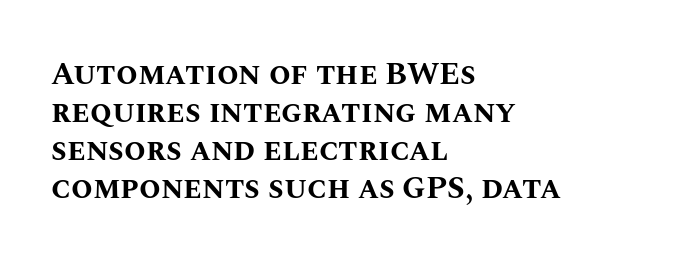
Q: Is the text bold? A: Yes.
Q: Is the text italic (slanted)? A: No, it is upright.
Q: Is the text underlined? A: No.
Q: How is the paragraph aligned? A: Left-aligned.
Q: Is the spacing between letters normal or unusually wide? A: Normal.
Q: Width (condensed, normal, or wide)? A: Normal.
Q: Stroke contrast? A: Medium.
Q: x-height? A: Large.
Q: Monospaced? A: No.
